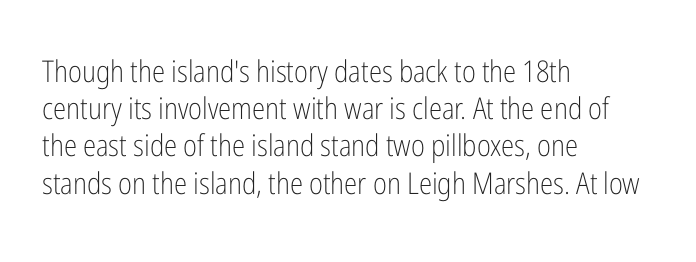
Unmarked baselines from the first word to the last. The passage shown is typeset with a sans-serif family. A typesetter would call this zero additional tracking. The letterforms sit at book weight or below. The lines in this sample share a left origin and differ only in where they stop.
